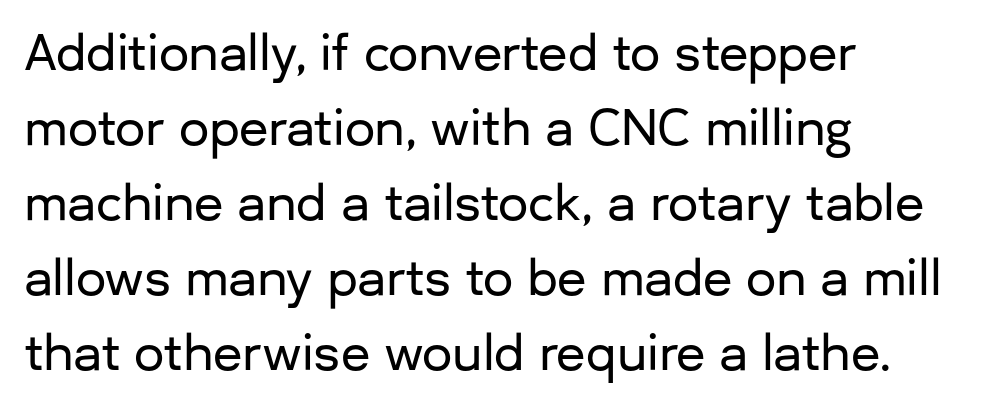
The image shows 48 px sans-serif type, upright; set left-aligned, normal line spacing (1.56x), normal letter spacing, not underlined; low stroke contrast and a medium x-height.
